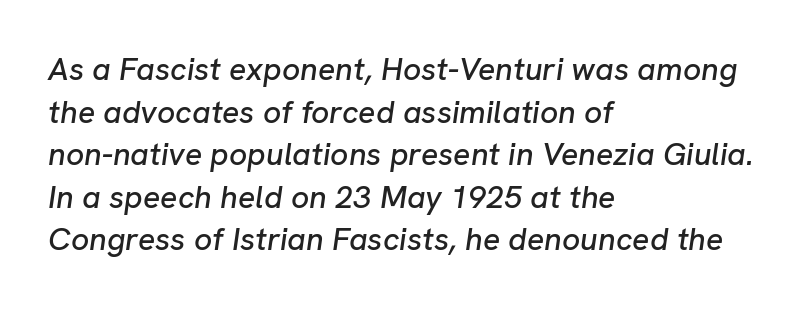
Q: Is the text italic (slanted)? A: Yes, it leans right by about 8 degrees.
Q: Is the text underlined? A: No.
Q: How is the paragraph aligned? A: Left-aligned.
Q: Is the spacing between letters normal or unusually wide? A: Normal.
Q: Is the spacing between lines tight, normal or loose? A: Normal.
Q: Width (condensed, normal, or wide)? A: Normal.
Q: Stroke contrast? A: Low.
Q: x-height? A: Medium.
Q: Monospaced? A: No.
